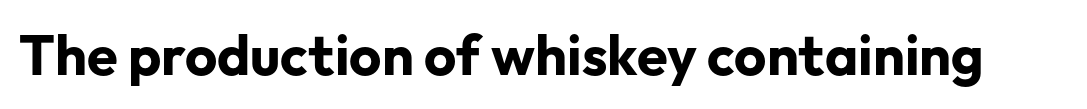
{"serif": "no", "italic": "no", "bold": "yes", "weight": "bold", "width": "normal", "stroke_contrast": "low", "x_height": "medium", "monospaced": "no", "underline": "no", "letter_spacing": "normal", "letter_spacing_em": 0.0, "glyph_px": 56}
